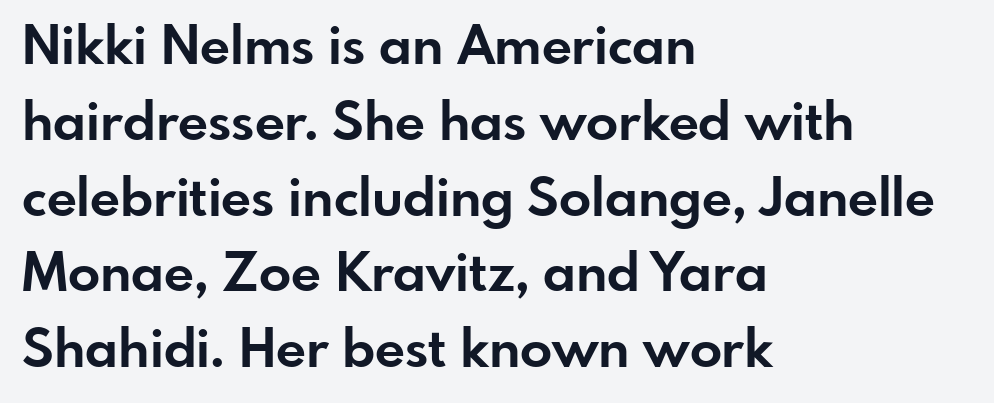
Q: Is the text bold? A: Yes.
Q: Is the text italic (slanted)? A: No, it is upright.
Q: Is the typeface a serif or a sans-serif typeface? A: Sans-serif.
Q: Is the text underlined? A: No.
Q: How is the paragraph aligned? A: Left-aligned.
Q: Is the spacing between letters normal or unusually wide? A: Normal.
Q: Is the spacing between lines tight, normal or loose? A: Normal.
Q: Width (condensed, normal, or wide)? A: Normal.
Q: Stroke contrast? A: Low.
Q: x-height? A: Small.
Q: Monospaced? A: No.
